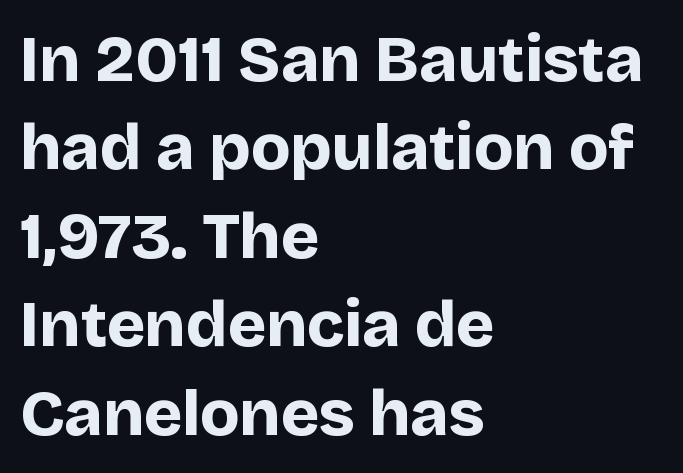
Q: Is the text bold? A: Yes.
Q: Is the text italic (slanted)? A: No, it is upright.
Q: Is the typeface a serif or a sans-serif typeface? A: Sans-serif.
Q: Is the text underlined? A: No.
Q: How is the paragraph aligned? A: Left-aligned.
Q: Is the spacing between letters normal or unusually wide? A: Normal.
Q: Is the spacing between lines tight, normal or loose? A: Normal.
Q: Width (condensed, normal, or wide)? A: Normal.
Q: Stroke contrast? A: Low.
Q: x-height? A: Large.
Q: Monospaced? A: No.
